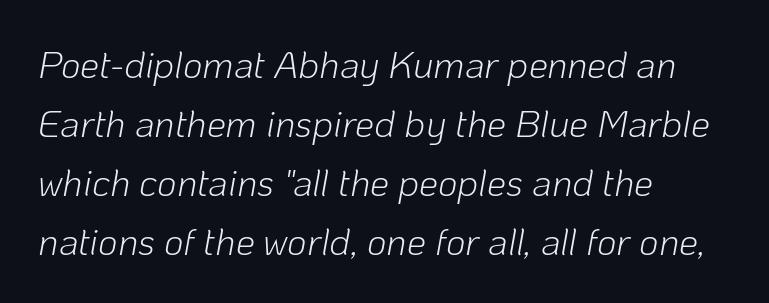
Q: Is the text bold? A: No.
Q: Is the text italic (slanted)? A: Yes, it leans right by about 10 degrees.
Q: Is the text underlined? A: No.
Q: How is the paragraph aligned? A: Left-aligned.
Q: Is the spacing between letters normal or unusually wide? A: Normal.
Q: Is the spacing between lines tight, normal or loose? A: Normal.
Q: Width (condensed, normal, or wide)? A: Normal.
Q: Stroke contrast? A: Low.
Q: x-height? A: Medium.
Q: Monospaced? A: No.
